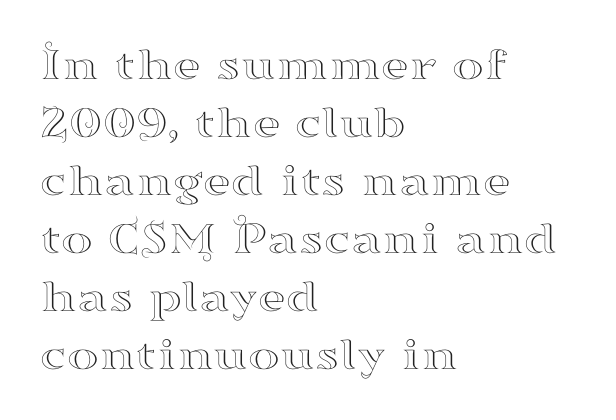
The gaps between neighbouring characters are ordinary and unremarkable. Stroke terminals: seriffed. This is roman type, the default non-slanted kind. Layout note: lines flush left. The passage shown is not underscored anywhere. Spacing verdict: proportional, widths tailored to each character.
